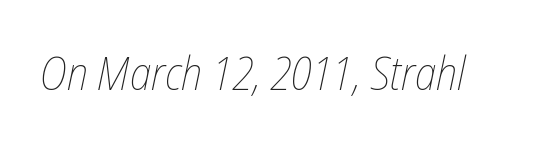
The image shows 46 px thin, condensed type, italic (leaning right); set normal letter spacing, not underlined; low stroke contrast and a medium x-height.
